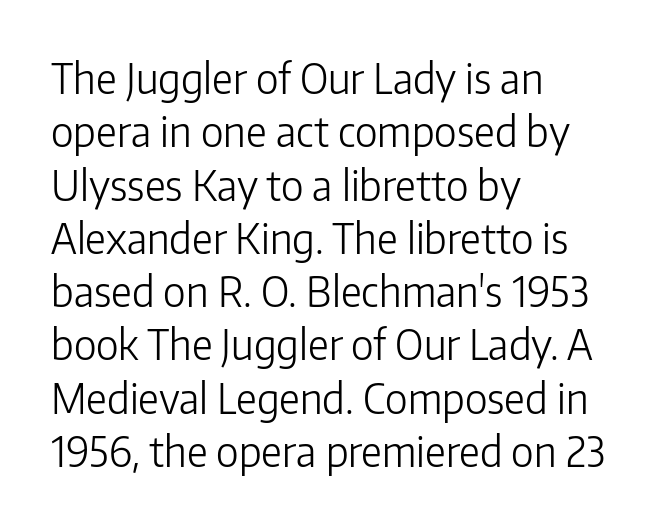
The image shows 41 px light sans-serif type, upright; set left-aligned, normal line spacing (1.3x), normal letter spacing, not underlined; low stroke contrast and a medium x-height.
